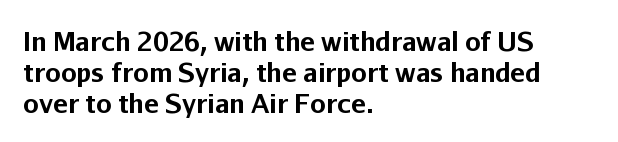
The image shows 25 px bold type, upright; set left-aligned, line spacing 1.24x, normal letter spacing, not underlined.
